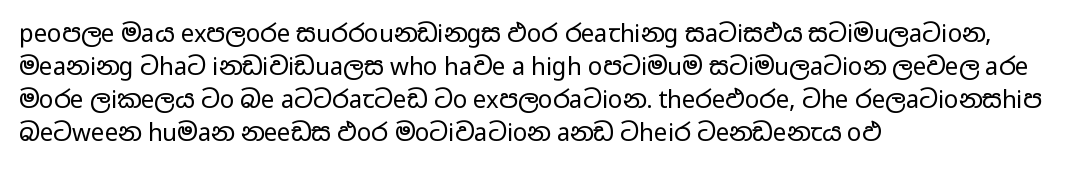
Q: Is the text bold? A: No.
Q: Is the text italic (slanted)? A: No, it is upright.
Q: Is the text underlined? A: No.
Q: How is the paragraph aligned? A: Left-aligned.
Q: Is the spacing between letters normal or unusually wide? A: Normal.
Q: Is the spacing between lines tight, normal or loose? A: Normal.
